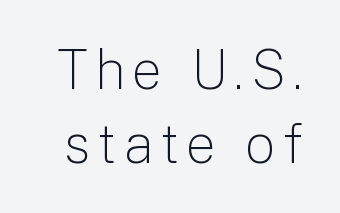
Typographically, this falls in the sans-serif category. This is not heavy type; no bold has been used. Rows of type keep a routine distance in the vertical direction. Italic? Not at all — the glyphs are vertical. A typesetter would call this proportional, since set widths differ per character.
